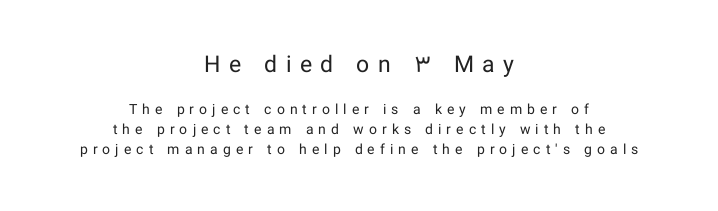
{"italic": "no", "bold": "no", "underline": "no", "align": "center", "line_spacing": "normal", "line_spacing_ratio": 1.43, "letter_spacing": "wide", "letter_spacing_em": 0.36, "larger_block": "first", "size_ratio": 1.64, "glyph_px": 23}
